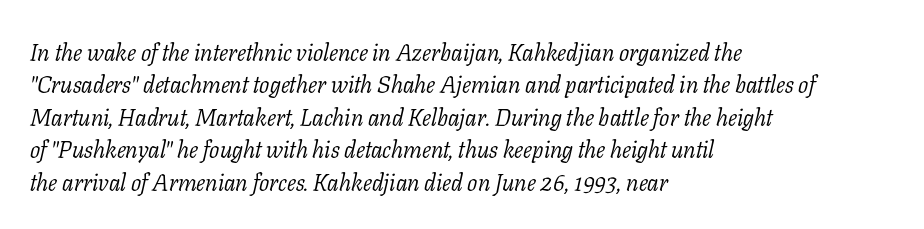
There is no visible air inserted between adjacent glyphs. The baseline area is clear. Vertical spacing — default. Every character sits at an angle, as italics do.
